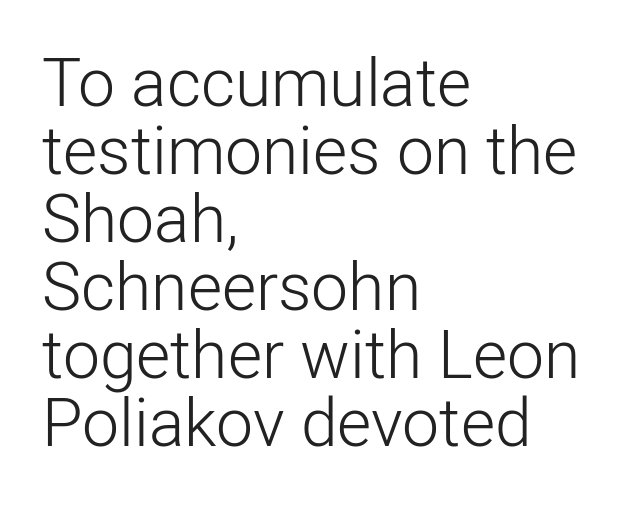
Q: Is the text bold? A: No.
Q: Is the text italic (slanted)? A: No, it is upright.
Q: Is the typeface a serif or a sans-serif typeface? A: Sans-serif.
Q: Is the text underlined? A: No.
Q: How is the paragraph aligned? A: Left-aligned.
Q: Is the spacing between letters normal or unusually wide? A: Normal.
Q: Is the spacing between lines tight, normal or loose? A: Tight.
Q: Width (condensed, normal, or wide)? A: Normal.
Q: Stroke contrast? A: Low.
Q: x-height? A: Medium.
Q: Monospaced? A: No.
